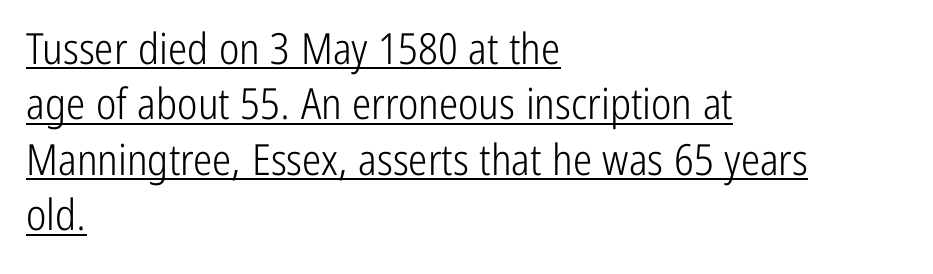
Q: Is the text bold? A: No.
Q: Is the text italic (slanted)? A: No, it is upright.
Q: Is the typeface a serif or a sans-serif typeface? A: Sans-serif.
Q: Is the text underlined? A: Yes.
Q: How is the paragraph aligned? A: Left-aligned.
Q: Is the spacing between letters normal or unusually wide? A: Normal.
Q: Is the spacing between lines tight, normal or loose? A: Normal.
Q: Width (condensed, normal, or wide)? A: Condensed.
Q: Stroke contrast? A: Low.
Q: x-height? A: Medium.
Q: Monospaced? A: No.
